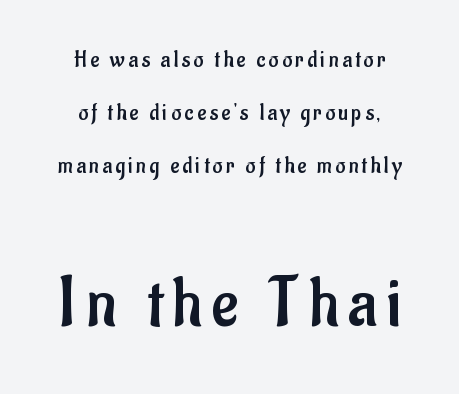
Any mark beneath the type? The region is blank. This reads as an unemphasized weight, regular at the heaviest. Vertically, the passage feels expansive, rows floating well apart. Posture: straight, roman, zero tilt. Typesetter's note — lower block bumped up in size, upper block left smaller.
